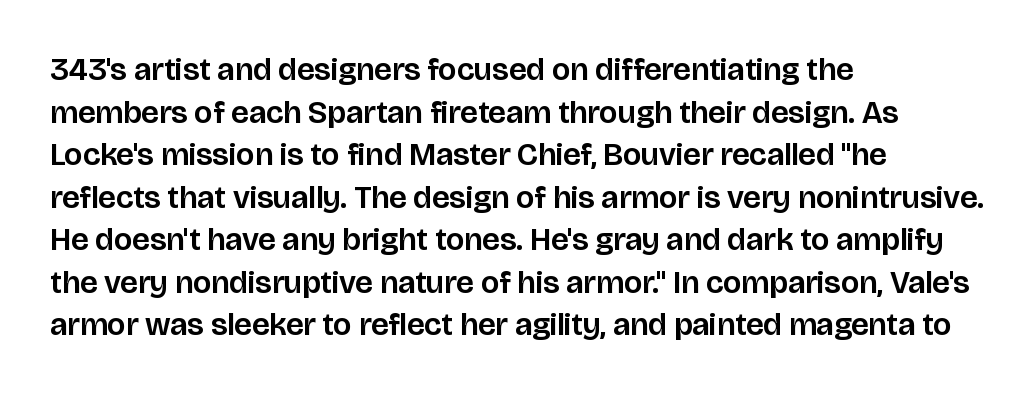
The image shows 32 px sans-serif type, upright; set left-aligned, normal line spacing (1.33x), normal letter spacing, not underlined; low stroke contrast and a large x-height.
